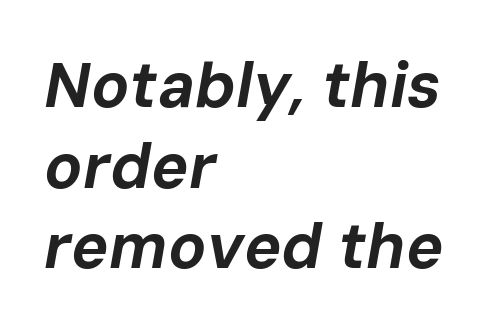
The image shows 63 px bold type, italic (leaning right); set left-aligned, normal line spacing (1.28x), normal letter spacing, not underlined; low stroke contrast and a medium x-height.
